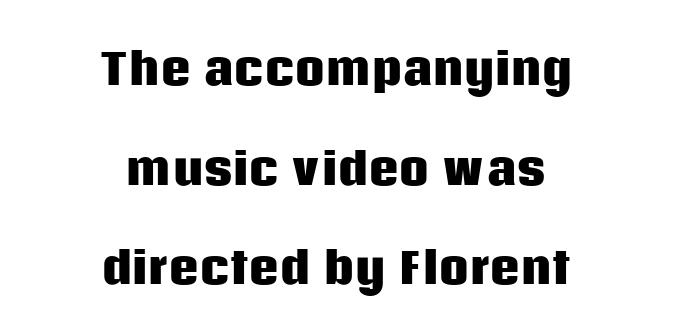
Q: Is the text bold? A: Yes.
Q: Is the text italic (slanted)? A: No, it is upright.
Q: Is the typeface a serif or a sans-serif typeface? A: Sans-serif.
Q: Is the text underlined? A: No.
Q: How is the paragraph aligned? A: Centered.
Q: Is the spacing between letters normal or unusually wide? A: Normal.
Q: Is the spacing between lines tight, normal or loose? A: Loose.
Q: Width (condensed, normal, or wide)? A: Normal.
Q: Stroke contrast? A: Low.
Q: x-height? A: Large.
Q: Monospaced? A: No.
